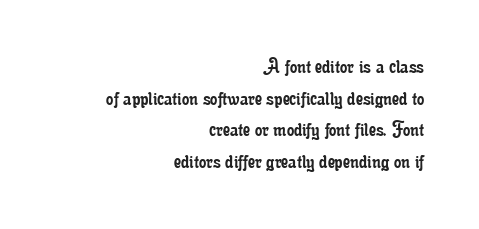
{"italic": "no", "bold": "no", "underline": "no", "align": "right", "line_spacing": "normal", "line_spacing_ratio": 1.37, "letter_spacing": "normal", "letter_spacing_em": 0.0, "glyph_px": 23}
